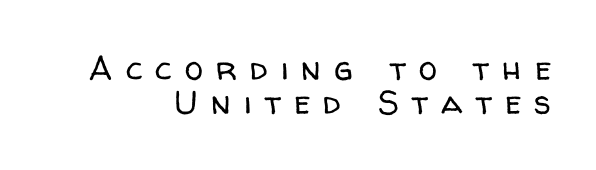
{"serif": "no", "italic": "no", "bold": "no", "weight": "regular", "width": "normal", "stroke_contrast": "low", "x_height": "medium", "monospaced": "no", "underline": "no", "align": "right", "line_spacing": "tight", "line_spacing_ratio": 1.02, "letter_spacing": "wide", "letter_spacing_em": 0.4, "glyph_px": 33}
